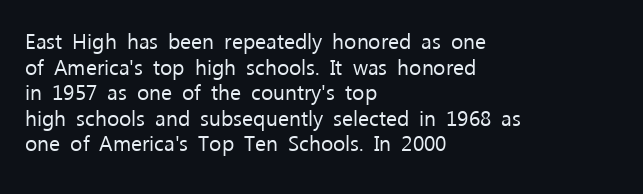
{"italic": "no", "bold": "no", "underline": "no", "align": "left", "line_spacing_ratio": 1.22, "letter_spacing": "normal", "letter_spacing_em": 0.0, "glyph_px": 21}
